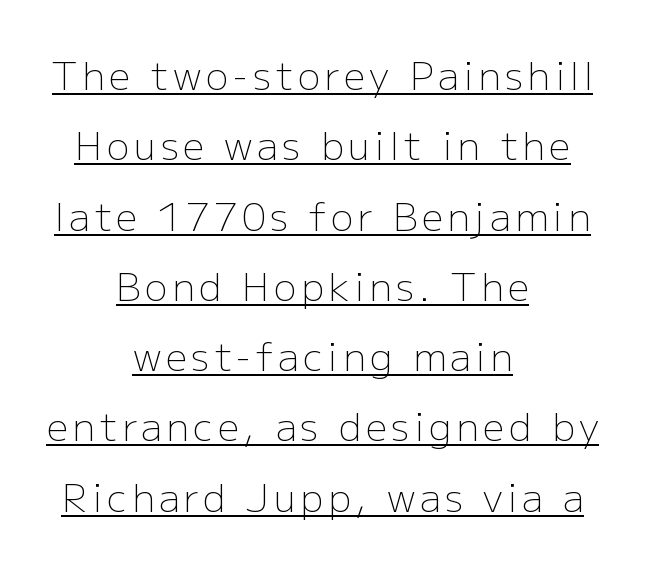
{"serif": "no", "italic": "no", "bold": "no", "weight": "light", "width": "normal", "stroke_contrast": "low", "x_height": "medium", "monospaced": "no", "underline": "yes", "align": "center", "line_spacing_ratio": 1.85, "glyph_px": 38}
